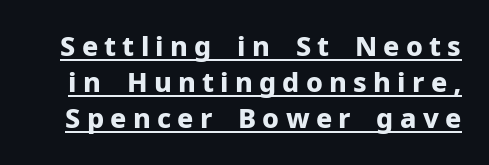
{"italic": "no", "bold": "yes", "underline": "yes", "line_spacing": "normal", "line_spacing_ratio": 1.34, "letter_spacing": "wide", "letter_spacing_em": 0.23, "glyph_px": 27}
